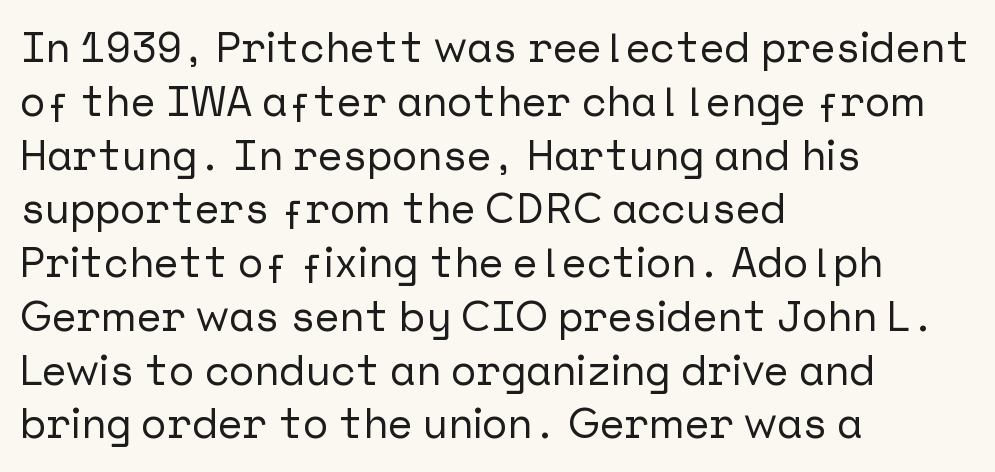
The image shows 42 px sans-serif type, upright; set left-aligned, normal line spacing (1.28x), normal letter spacing, not underlined; low stroke contrast and a medium x-height.
